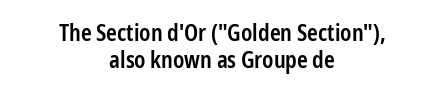
The image shows 23 px text type, upright; set centered, line spacing 1.17x, normal letter spacing, not underlined.
